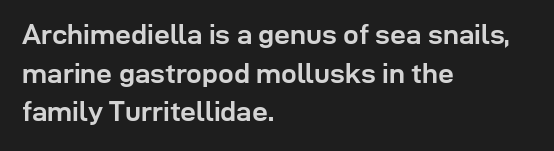
{"serif": "no", "italic": "no", "bold": "yes", "weight": "semibold", "width": "normal", "stroke_contrast": "low", "x_height": "medium", "monospaced": "no", "underline": "no", "align": "left", "line_spacing": "normal", "line_spacing_ratio": 1.38, "letter_spacing": "normal", "letter_spacing_em": 0.0, "glyph_px": 28}
